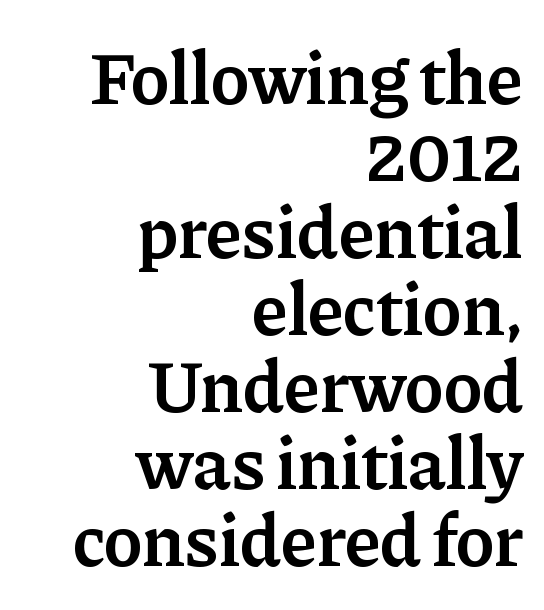
The image shows 74 px semibold serif type, upright; set right-aligned, tight line spacing (1.04x), normal letter spacing, not underlined; low stroke contrast and a medium x-height.
